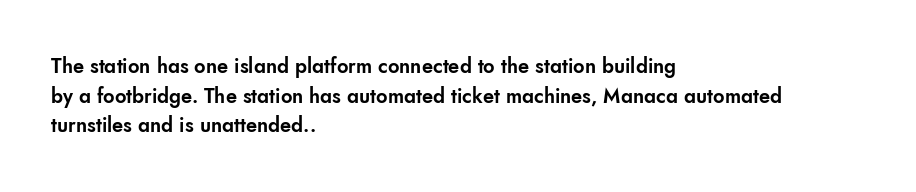
The image shows 20 px text type, upright; set left-aligned, normal line spacing (1.48x), normal letter spacing, not underlined.
